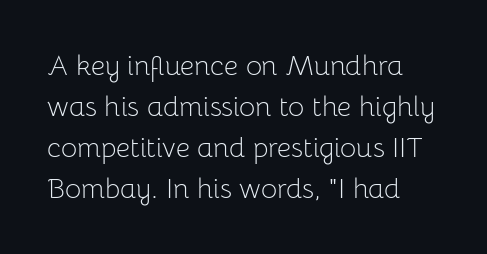
The image shows 28 px light sans-serif type, upright; set left-aligned, normal line spacing (1.46x), normal letter spacing, not underlined; low stroke contrast and a medium x-height.
